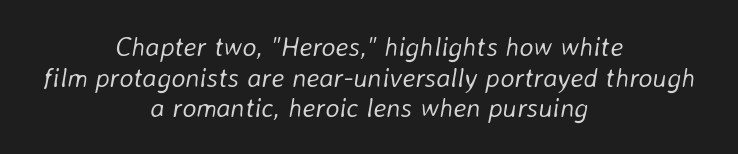
Q: Is the text bold? A: No.
Q: Is the text italic (slanted)? A: Yes, it leans right by about 8 degrees.
Q: Is the text underlined? A: No.
Q: How is the paragraph aligned? A: Centered.
Q: Is the spacing between letters normal or unusually wide? A: Normal.
Q: Is the spacing between lines tight, normal or loose? A: Tight.
